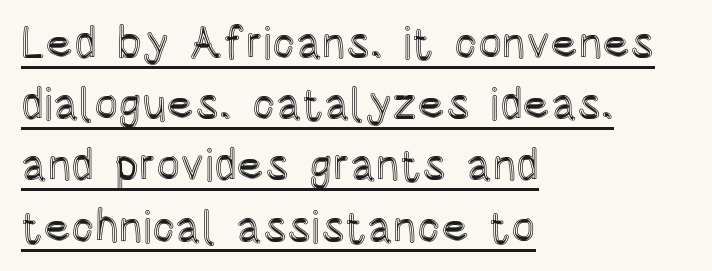
The passage shown is typed in a proportional face where columns would drift. Line starts are locked; line ends wander. The rendering keeps characters at their native spacing. In terms of posture, this sample is upright. The passage shown is underscored from start to finish.
